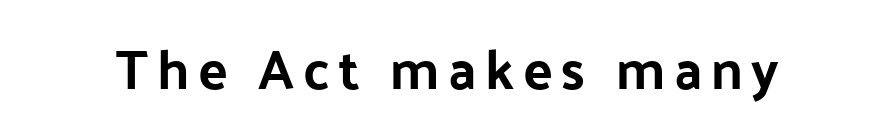
Designer's note — italics off, roman on. The glyphs have the mass of a bold cut. The zone under the glyphs is completely vacant. Type style note: lacks serifs.
